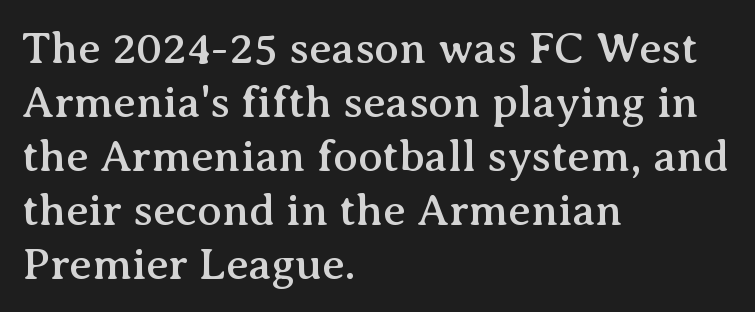
Q: Is the text italic (slanted)? A: No, it is upright.
Q: Is the typeface a serif or a sans-serif typeface? A: Serif.
Q: Is the text underlined? A: No.
Q: How is the paragraph aligned? A: Left-aligned.
Q: Is the spacing between letters normal or unusually wide? A: Normal.
Q: Width (condensed, normal, or wide)? A: Normal.
Q: Stroke contrast? A: Medium.
Q: x-height? A: Medium.
Q: Monospaced? A: No.
